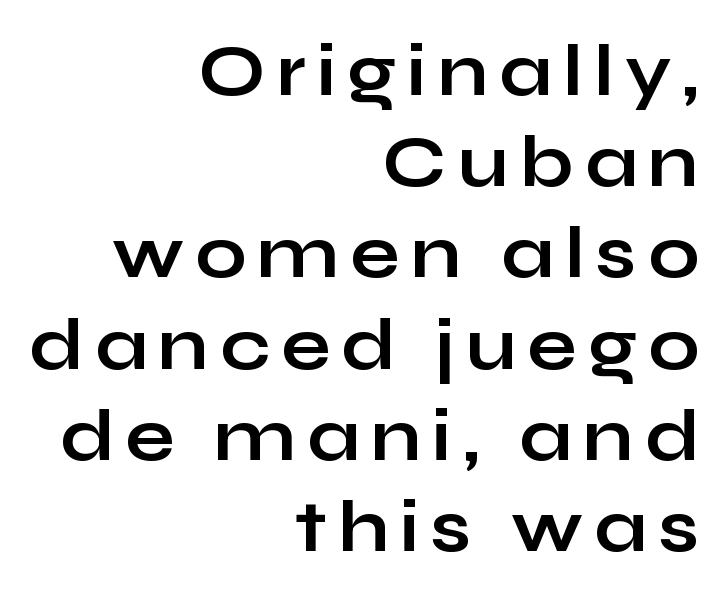
The image shows 73 px bold, wide sans-serif type, upright; set right-aligned, normal line spacing (1.25x), not underlined; low stroke contrast and a medium x-height.
